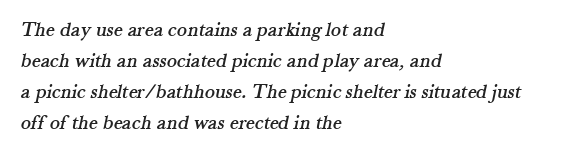
Rule under the text: the space is simply empty. Nobody touched the tracking dial on this one. Successive baselines arrive at the customary interval. Caption: multi-line text, flush left, ragged right.
